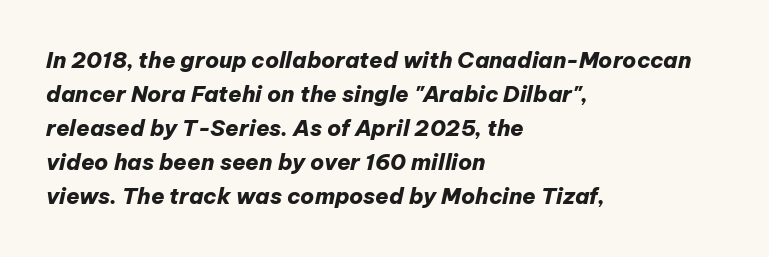
No word sits above an underline. Tracking here is standard; glyphs follow each other at the usual distance. The specimen reads as italic at a glance. One glance says typical: line gaps are just what's usual.
